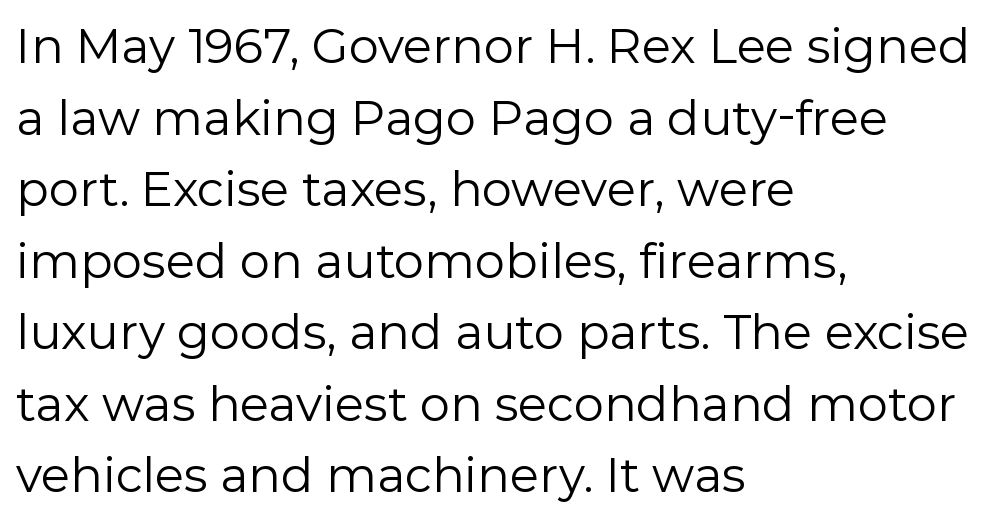
{"serif": "no", "italic": "no", "bold": "no", "weight": "regular", "width": "normal", "stroke_contrast": "low", "x_height": "medium", "monospaced": "no", "underline": "no", "align": "left", "line_spacing": "normal", "line_spacing_ratio": 1.49, "letter_spacing": "normal", "letter_spacing_em": 0.0, "glyph_px": 48}
